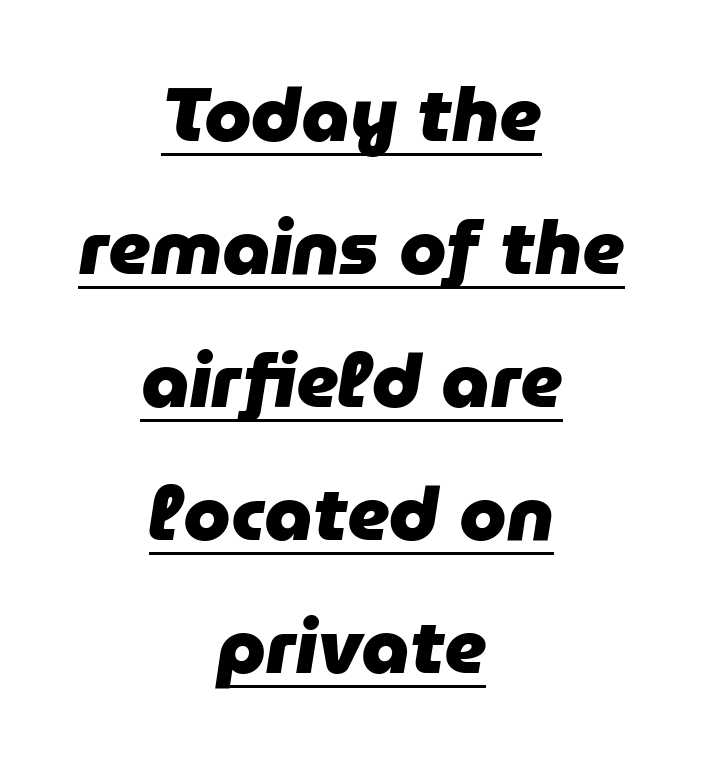
Q: Is the text bold? A: Yes.
Q: Is the text italic (slanted)? A: Yes, it leans right by about 9 degrees.
Q: Is the text underlined? A: Yes.
Q: How is the paragraph aligned? A: Centered.
Q: Is the spacing between letters normal or unusually wide? A: Normal.
Q: Width (condensed, normal, or wide)? A: Normal.
Q: Stroke contrast? A: Low.
Q: x-height? A: Medium.
Q: Monospaced? A: No.
